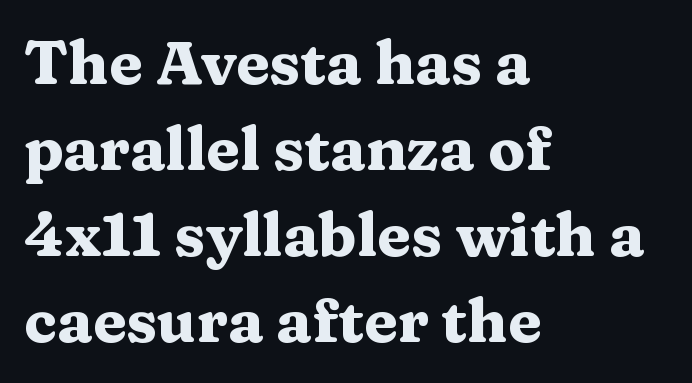
Q: Is the text bold? A: Yes.
Q: Is the text italic (slanted)? A: No, it is upright.
Q: Is the typeface a serif or a sans-serif typeface? A: Serif.
Q: Is the text underlined? A: No.
Q: How is the paragraph aligned? A: Left-aligned.
Q: Is the spacing between letters normal or unusually wide? A: Normal.
Q: Is the spacing between lines tight, normal or loose? A: Normal.
Q: Width (condensed, normal, or wide)? A: Wide.
Q: Stroke contrast? A: Medium.
Q: x-height? A: Medium.
Q: Monospaced? A: No.
